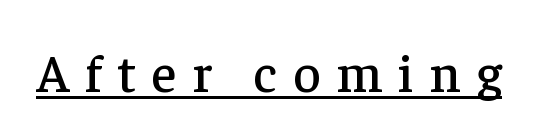
The string is rendered with underlining switched on. Short note: letters widely spaced. The text was rendered using a seriffed face with decorative stroke endings. Spacing verdict: proportional, widths tailored to each character.
